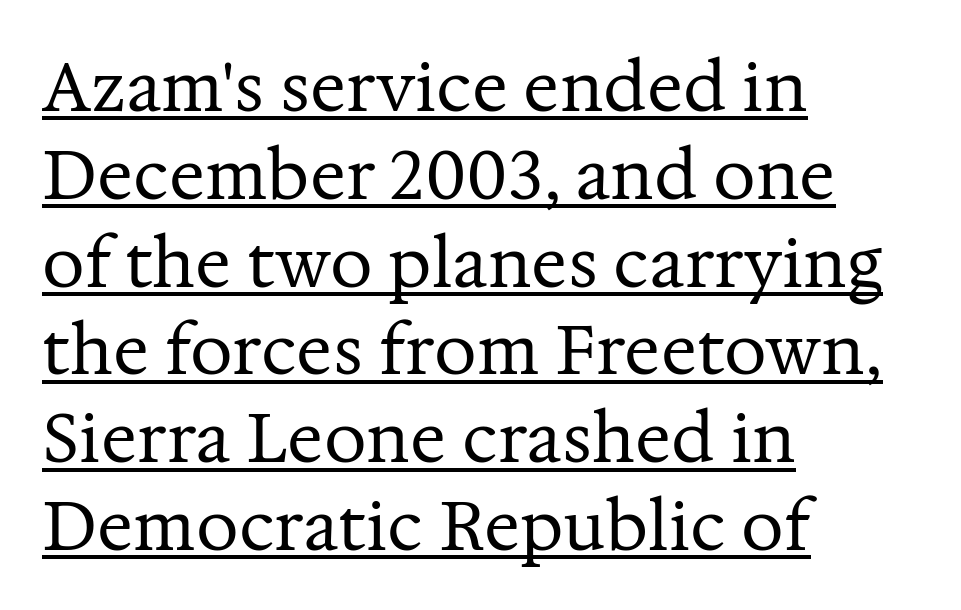
Stems here are at most as thick as an everyday book face. Looks like someone drew a line under every word here. Italic: no, the glyphs are upright roman. This rendering uses left alignment, leaving the right contour irregular. Quick note: interline space is typical.
